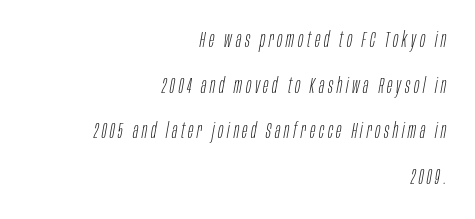
Q: Is the text bold? A: No.
Q: Is the text italic (slanted)? A: Yes, it leans right by about 10 degrees.
Q: Is the text underlined? A: No.
Q: How is the paragraph aligned? A: Right-aligned.
Q: Is the spacing between lines tight, normal or loose? A: Loose.
